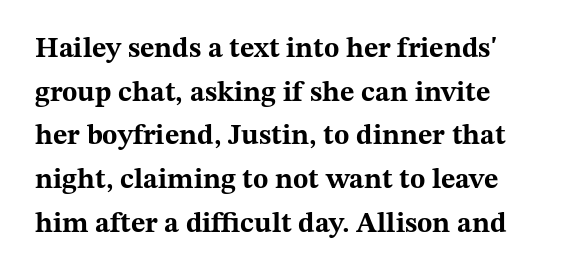
Here the designer chose a conventional face with non-uniform glyph widths. Each word holds together tightly as a unit, with standard inter-letter gaps. Interline gaps are of average width in this sample. Each row of text sits above clean, open space. The font's upright variant was chosen for this text.
